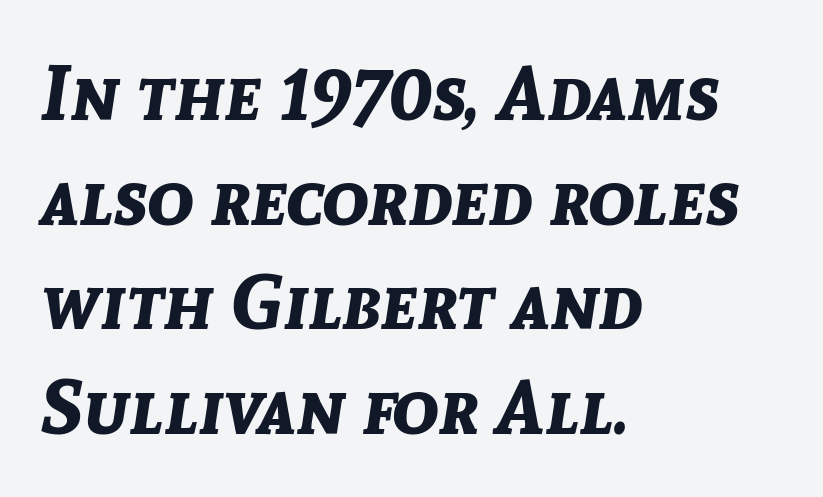
The image shows 77 px bold type, italic (leaning right); set left-aligned, normal line spacing (1.36x), normal letter spacing, not underlined; low stroke contrast and a medium x-height.
